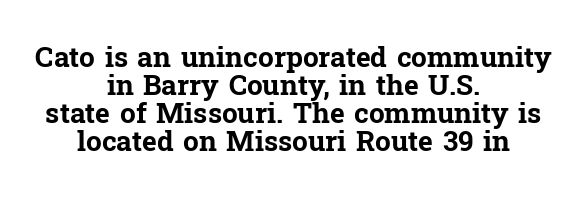
The image shows 28 px bold serif type, upright; set centered, tight line spacing (1.0x), normal letter spacing, not underlined; low stroke contrast and a medium x-height.
